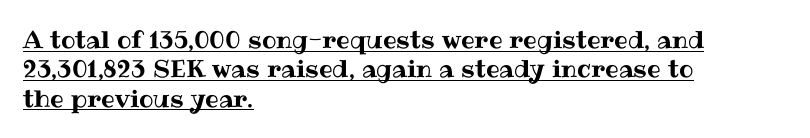
{"italic": "no", "underline": "yes", "align": "left", "line_spacing_ratio": 1.22, "letter_spacing": "normal", "letter_spacing_em": 0.0, "glyph_px": 24}
